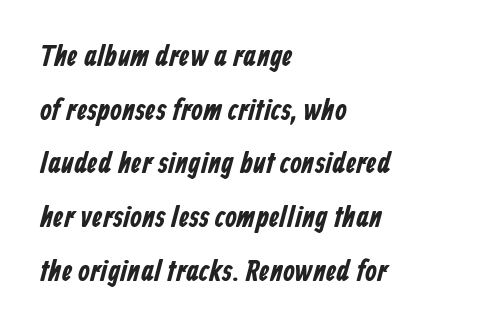
The image shows 30 px condensed sans-serif type; set left-aligned, line spacing 1.79x, normal letter spacing, not underlined; low stroke contrast and a medium x-height.
